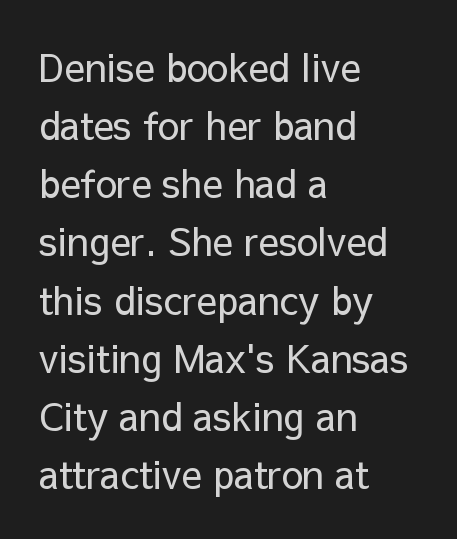
The lines in this sample share a left origin and differ only in where they stop. The face used here is a sans, in the tradition of grotesques and geometrics. This sample has the flowing, uneven cadence of proportional lettering. The strokes carry an ordinary text weight at most. The rows are spaced the way most documents space them.
